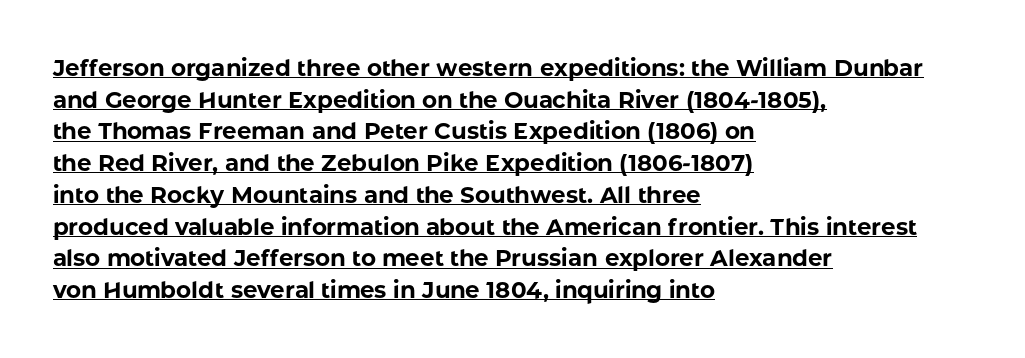
Is there any slant? The stems are plumb. The glyphs have the mass of a bold cut. The letterforms sit shoulder to shoulder at normal distance. The text block is weighted toward the left margin, trailing off unevenly rightward.
